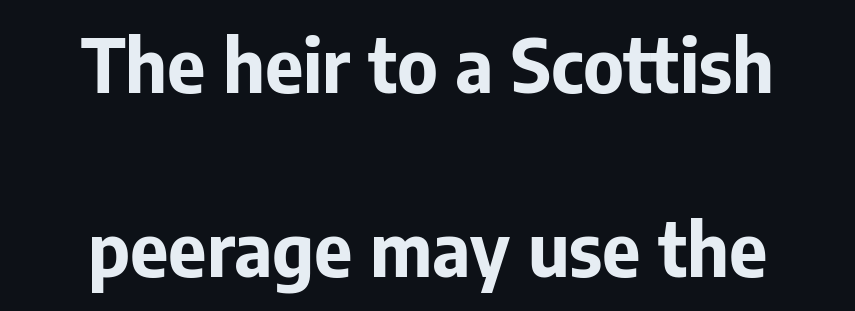
If you drew a line through each stem, it would be perfectly vertical. Casual observation: everything's sitting right in the middle. Thick stems and heavy bowls — unmistakably bold. Varying glyph widths throughout — classic text-font behaviour. The lines are spread far apart with generous leading. The characters display no serif detailing; their extremities are plain.
